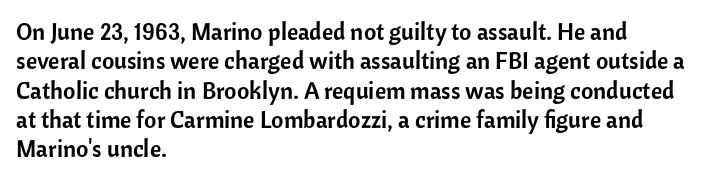
{"italic": "no", "underline": "no", "align": "left", "line_spacing_ratio": 1.22, "letter_spacing": "normal", "letter_spacing_em": 0.0, "glyph_px": 24}
